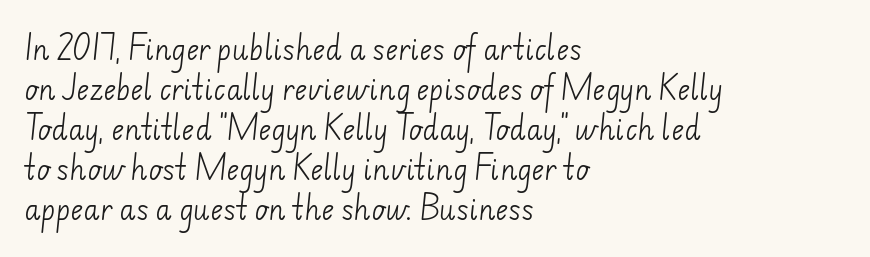
The image shows 27 px text type; set left-aligned, normal line spacing (1.48x), normal letter spacing, not underlined.
